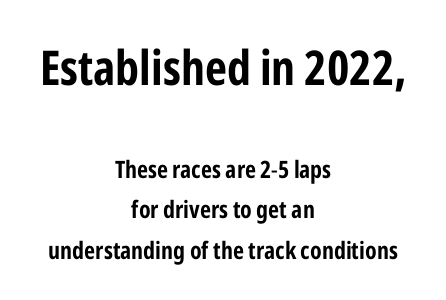
Nothing sits at the stroke ends, so this counts as sans-serif. No extra tracking has been applied to these lines. Ordinary non-slanted type is in use. This rendering uses center alignment, leaving both contours irregular but symmetric. You could not count columns in this text — the font is proportionally spaced. The initial chunk of copy outweighs the following chunk in type size.
